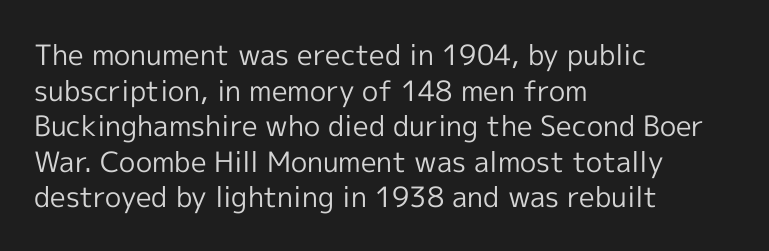
The image shows 28 px regular-weight sans-serif type, upright; set left-aligned, normal line spacing (1.27x), normal letter spacing, not underlined; a medium x-height.
